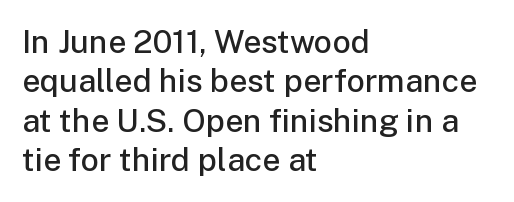
The gap between lines stays unmarked. Here the designer chose a conventional face with non-uniform glyph widths. Unlike italic type, these characters show no tilt at all. On the weight axis this lands at semibold, roughly 600. Default kerning and tracking; the words read as compact shapes. A sans-serif font was chosen for this passage.
